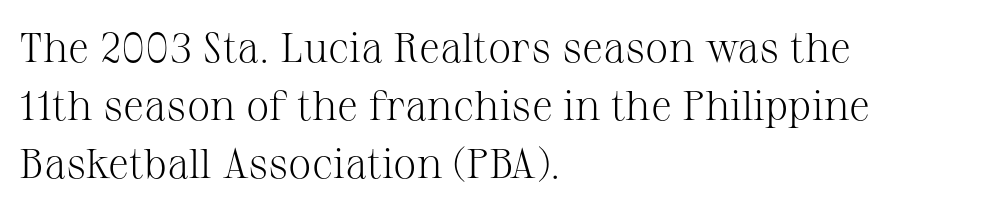
The image shows 42 px light serif type, upright; set left-aligned, normal line spacing (1.38x), normal letter spacing, not underlined; medium stroke contrast and a medium x-height.
